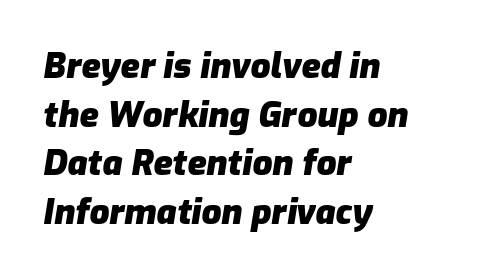
The image shows 35 px heavy type, italic (leaning right); set left-aligned, normal line spacing (1.39x), normal letter spacing, not underlined; low stroke contrast and a medium x-height.
